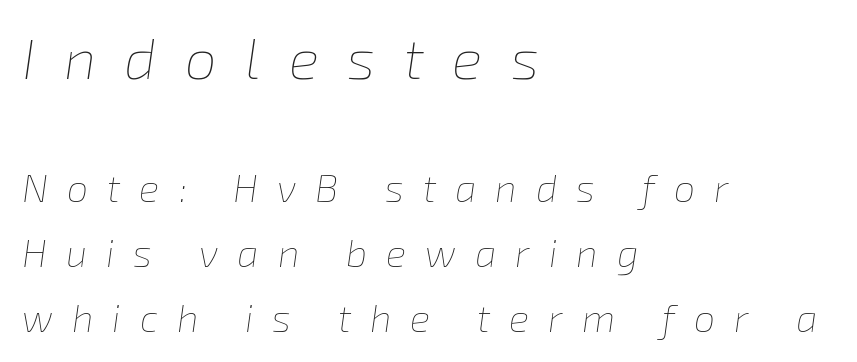
Q: Is the text bold? A: No.
Q: Is the text italic (slanted)? A: Yes, it leans right by about 8 degrees.
Q: Is the text underlined? A: No.
Q: How is the paragraph aligned? A: Left-aligned.
Q: Is the spacing between letters normal or unusually wide? A: Unusually wide.
Q: Is the spacing between lines tight, normal or loose? A: Normal.
Q: Which block of text is set in a larger size, the first (top) or the second (bottom)? A: The first (top) one.
Q: Width (condensed, normal, or wide)? A: Normal.
Q: Stroke contrast? A: Low.
Q: x-height? A: Medium.
Q: Monospaced? A: No.
